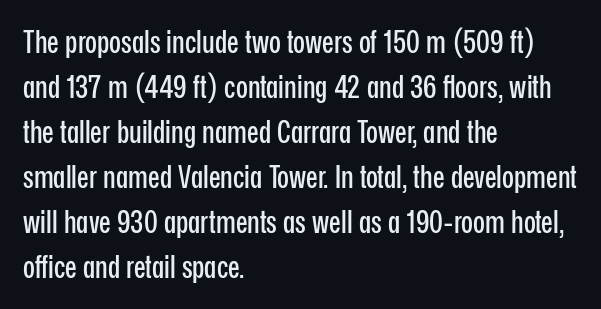
{"serif": "no", "italic": "no", "width": "condensed", "stroke_contrast": "low", "x_height": "medium", "monospaced": "no", "underline": "no", "align": "left", "line_spacing": "normal", "line_spacing_ratio": 1.45, "letter_spacing": "normal", "letter_spacing_em": 0.0, "glyph_px": 31}
